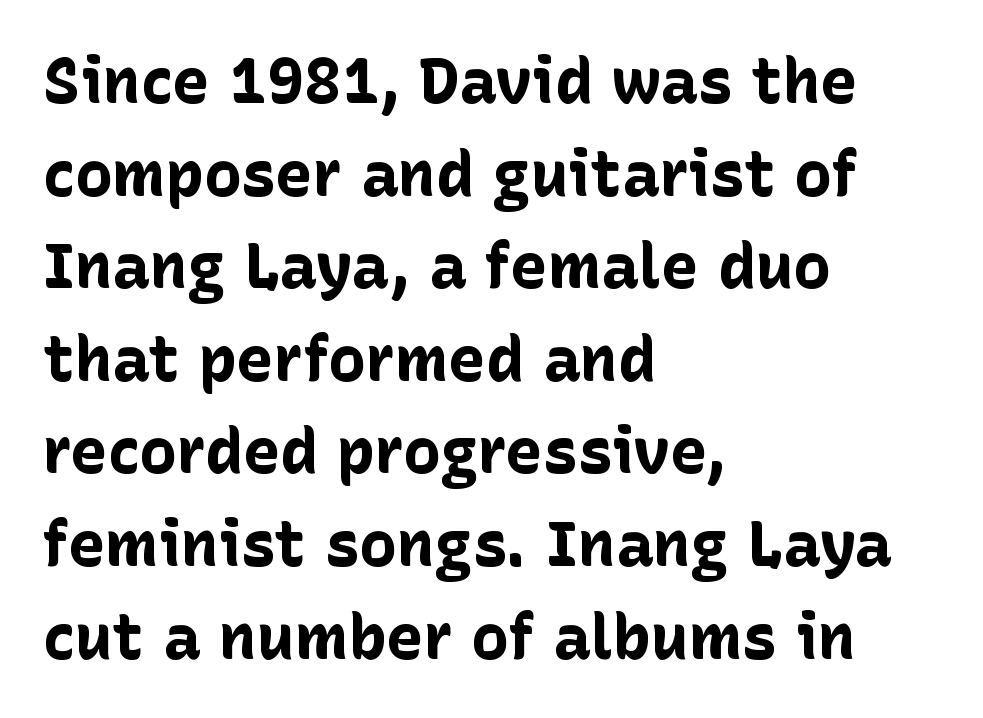
The image shows 63 px bold sans-serif type, upright; set left-aligned, normal line spacing (1.47x), normal letter spacing, not underlined; low stroke contrast and a medium x-height.
